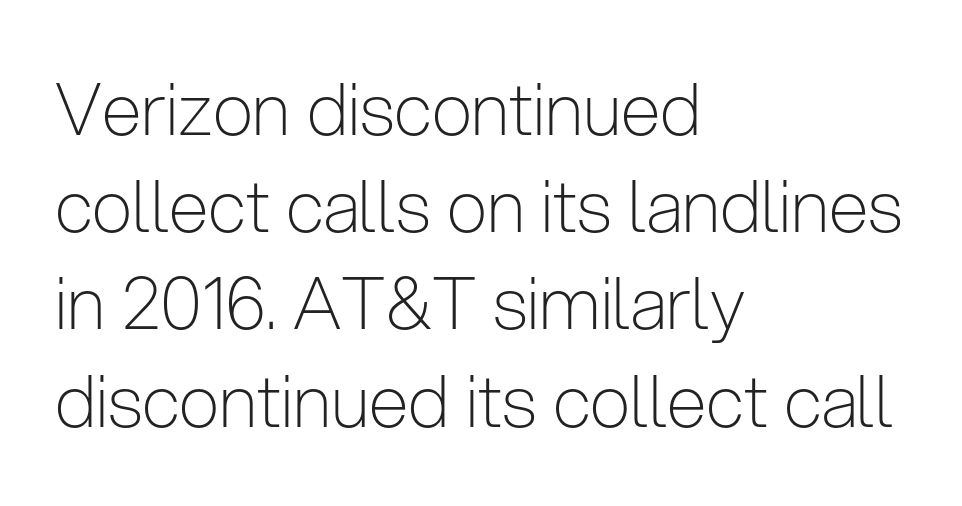
The rendering uses natural spacing where letterforms have individual widths. Weight: not bold — regular or lighter. Look at the bottom of the vertical strokes: they stop flat, with no serifs. Rendered with straight, roman letterforms. Nobody touched the tracking dial on this one.
